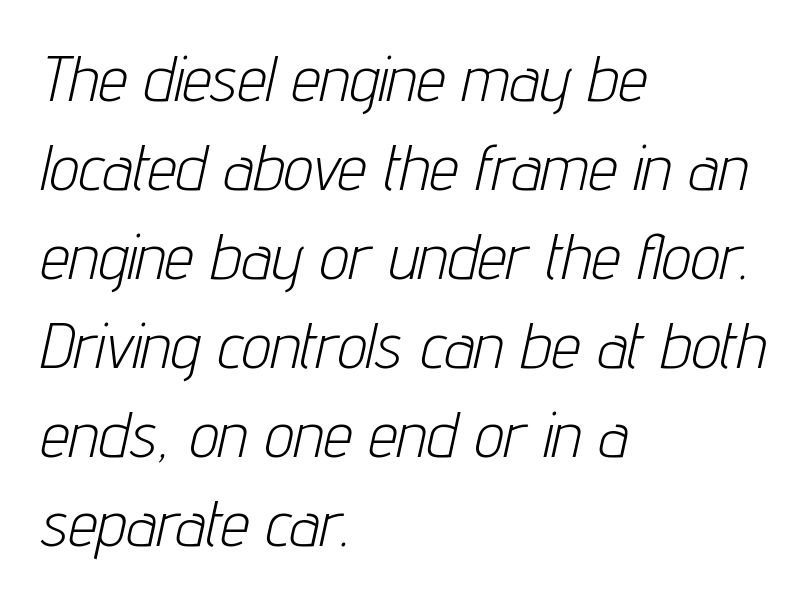
Q: Is the text bold? A: No.
Q: Is the text italic (slanted)? A: Yes, it leans right by about 12 degrees.
Q: Is the text underlined? A: No.
Q: How is the paragraph aligned? A: Left-aligned.
Q: Is the spacing between letters normal or unusually wide? A: Normal.
Q: Is the spacing between lines tight, normal or loose? A: Normal.
Q: Width (condensed, normal, or wide)? A: Condensed.
Q: Stroke contrast? A: Low.
Q: x-height? A: Medium.
Q: Monospaced? A: No.
